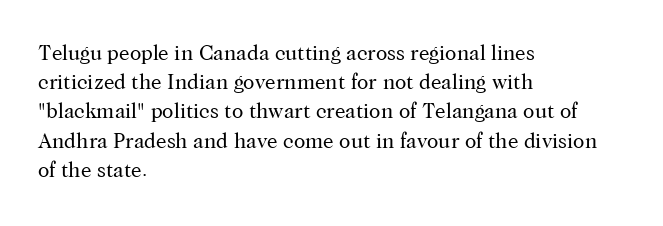
Tracking here is standard; glyphs follow each other at the usual distance. Heft: none added — not bold. These lines are set flush left with a ragged right edge. The letters stand straight up with perfectly vertical stems. Has an underline been added? It has not.
